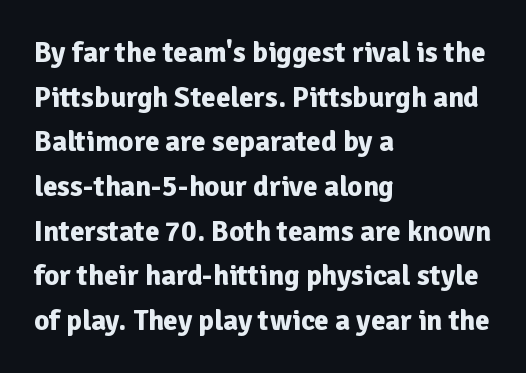
A typesetter would call this proportional, since set widths differ per character. In terms of letterspacing, this is plain default setting. The passage shown is typeset with a sans-serif family. The foot of each line stays bare and open. Line spacing here is normal.
